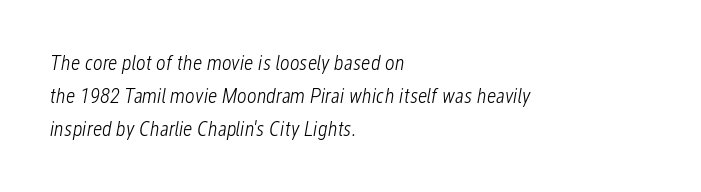
The image shows 21 px text type, italic (leaning right); set left-aligned, normal line spacing (1.56x), normal letter spacing, not underlined.
